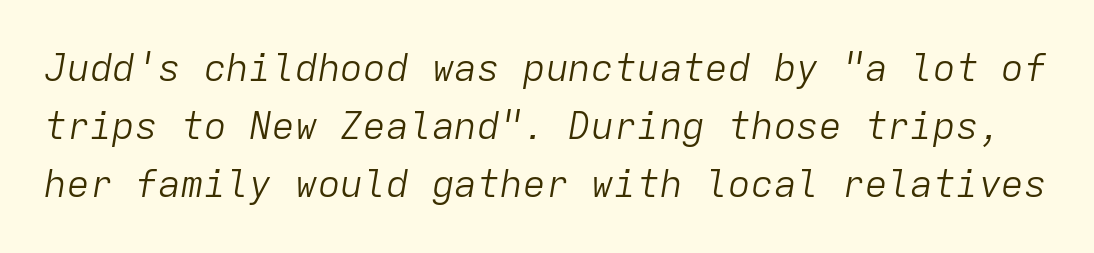
The image shows 38 px light type, italic (leaning right), monospaced; set normal line spacing (1.53x), normal letter spacing, not underlined; low stroke contrast and a medium x-height.
